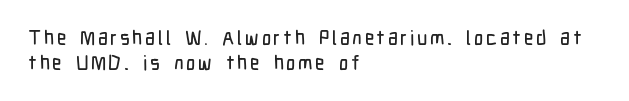
The image shows 20 px text type, upright; set left-aligned, normal line spacing (1.25x), not underlined.
